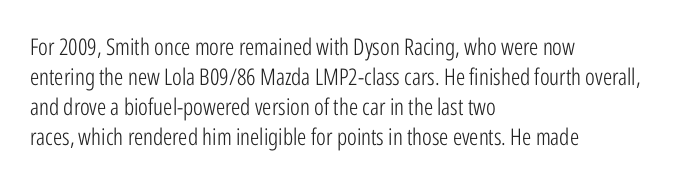
Q: Is the text bold? A: No.
Q: Is the text italic (slanted)? A: No, it is upright.
Q: Is the text underlined? A: No.
Q: How is the paragraph aligned? A: Left-aligned.
Q: Is the spacing between letters normal or unusually wide? A: Normal.
Q: Is the spacing between lines tight, normal or loose? A: Normal.
